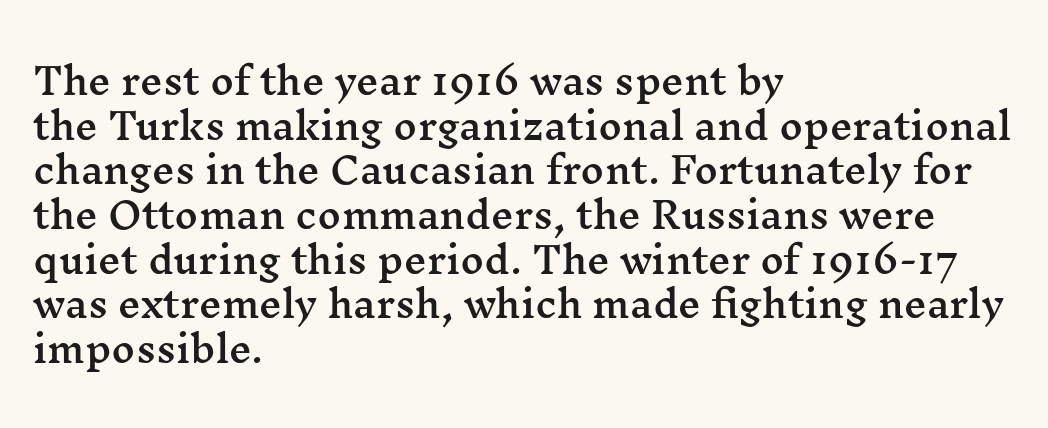
The image shows 36 px wide serif type, upright; set left-aligned, line spacing 1.24x, normal letter spacing, not underlined; medium stroke contrast and a medium x-height.
